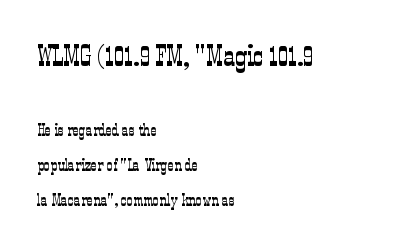
The image shows 29 px light, condensed serif type, upright; set left-aligned, loose line spacing (2.04x), normal letter spacing, not underlined; the first (top) block is 1.71x larger; low stroke contrast and a medium x-height.
